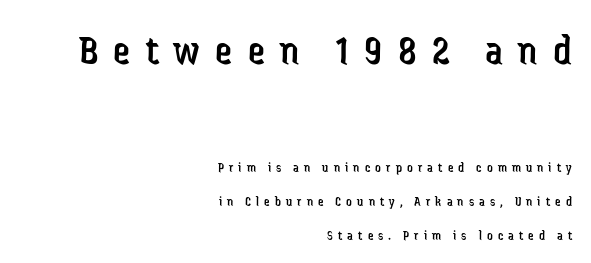
The image shows 43 px regular-weight, condensed sans-serif type, upright; set right-aligned, loose line spacing (2.41x), unusually wide letter spacing (+0.36 em), not underlined; the first (top) block is 3.07x larger; low stroke contrast and a medium x-height.
